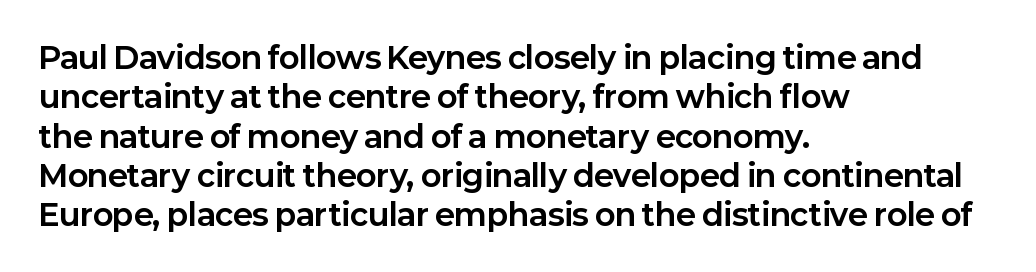
The image shows 30 px bold sans-serif type, upright; set left-aligned, normal line spacing (1.31x), normal letter spacing, not underlined; low stroke contrast and a medium x-height.
